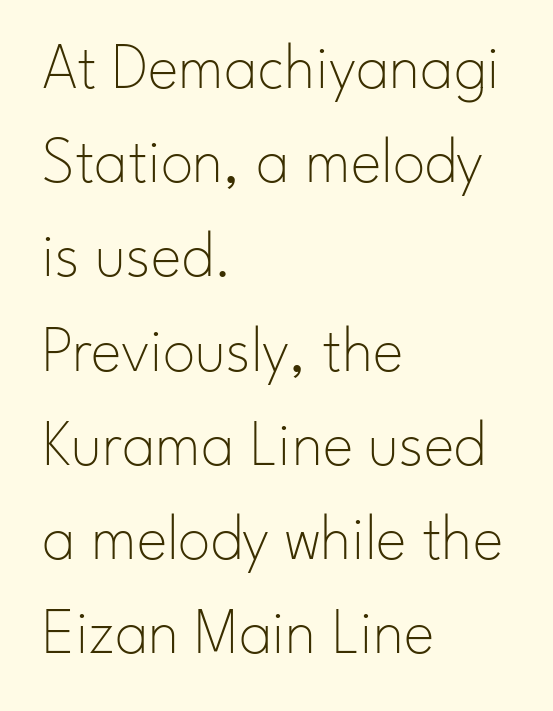
The image shows 65 px thin sans-serif type, upright; set left-aligned, normal line spacing (1.45x), normal letter spacing, not underlined; low stroke contrast and a small x-height.
